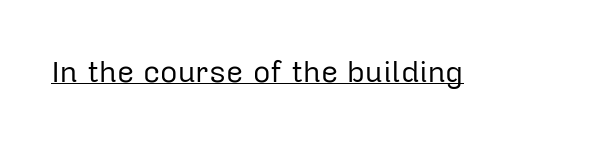
{"serif": "no", "italic": "no", "bold": "no", "weight": "regular", "width": "normal", "stroke_contrast": "low", "x_height": "medium", "monospaced": "no", "underline": "yes", "letter_spacing": "normal", "letter_spacing_em": 0.0, "glyph_px": 30}
